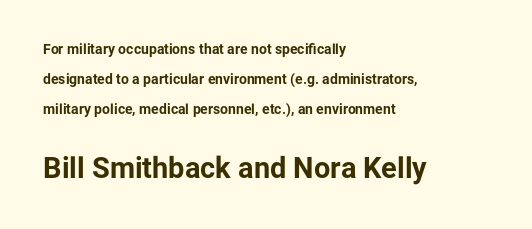
{"serif": "no", "italic": "no", "bold": "yes", "weight": "bold", "width": "normal", "stroke_contrast": "low", "x_height": "medium", "monospaced": "no", "underline": "no", "align": "left", "line_spacing": "loose", "line_spacing_ratio": 2.13, "letter_spacing": "normal", "letter_spacing_em": 0.0, "larger_block": "second", "size_ratio": 2.07, "glyph_px": 29}
